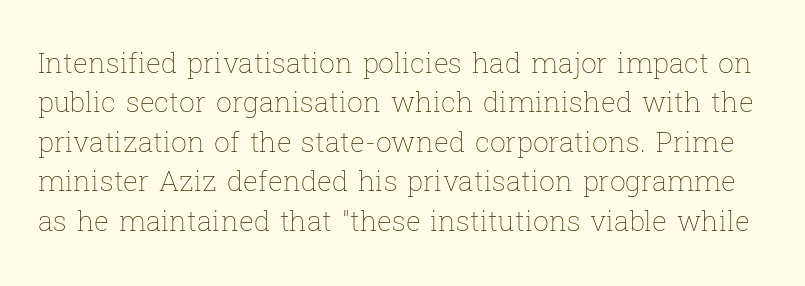
The image shows 28 px thin type, upright; set normal line spacing (1.41x), normal letter spacing, not underlined; low stroke contrast and a medium x-height.
